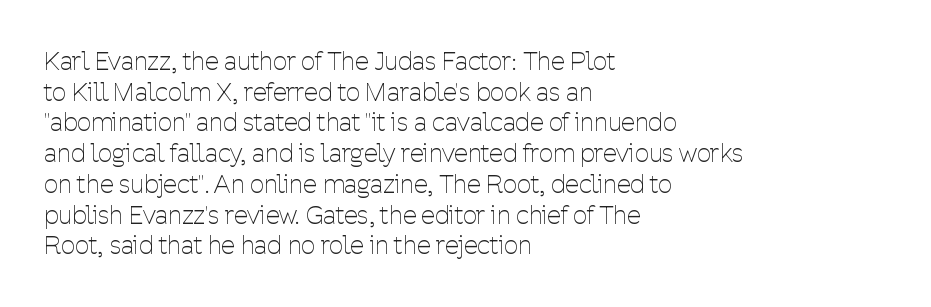
The image shows 25 px text type, upright; set left-aligned, line spacing 1.23x, normal letter spacing, not underlined.
